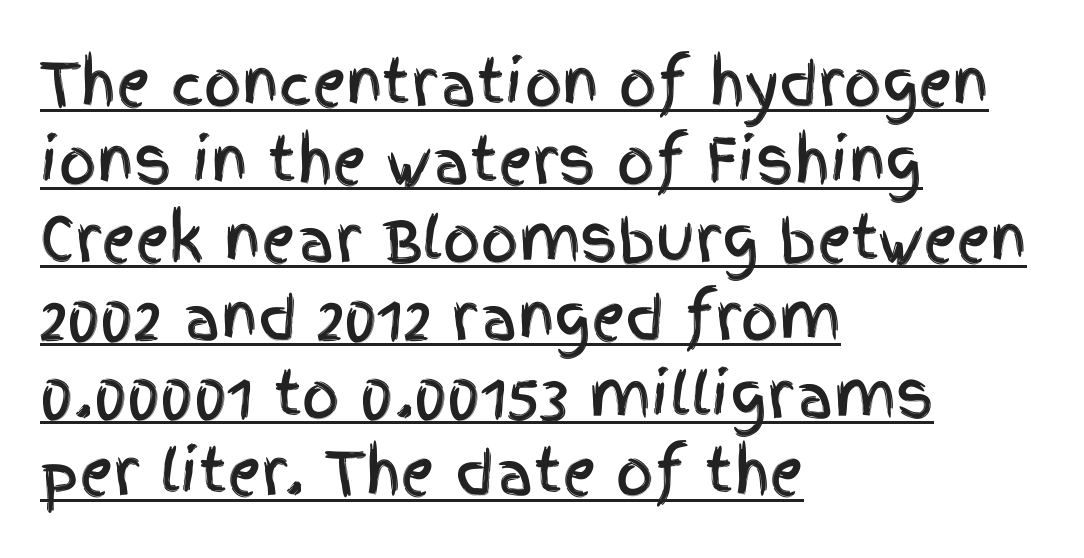
{"serif": "no", "italic": "no", "width": "condensed", "x_height": "large", "monospaced": "no", "underline": "yes", "align": "left", "line_spacing": "normal", "line_spacing_ratio": 1.32, "letter_spacing": "normal", "letter_spacing_em": 0.0, "glyph_px": 59}
